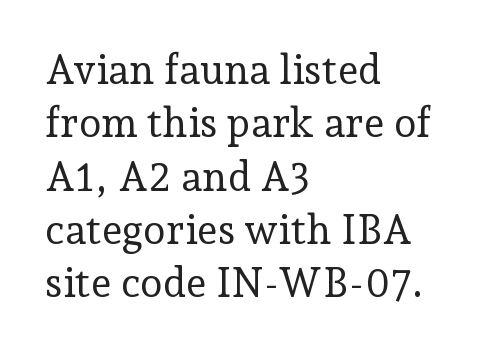
The image shows 41 px regular-weight serif type, upright; set left-aligned, normal line spacing (1.3x), normal letter spacing, not underlined; low stroke contrast and a medium x-height.
